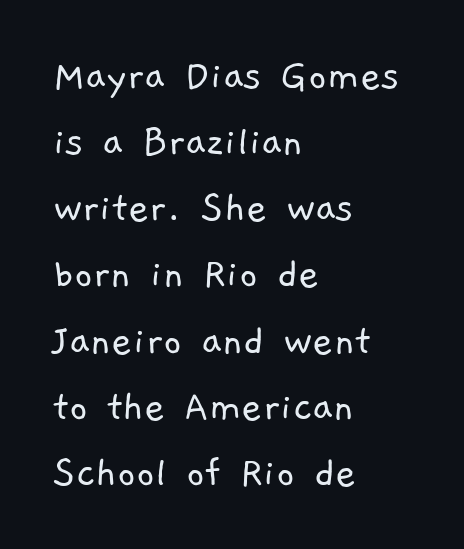
The image shows 45 px light sans-serif type; set left-aligned, normal line spacing (1.47x), normal letter spacing, not underlined; low stroke contrast and a medium x-height.
